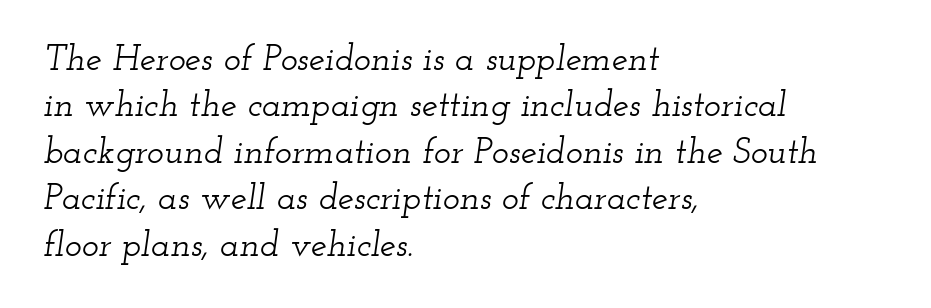
The image shows 36 px wide serif type, italic (leaning right); set left-aligned, normal line spacing (1.29x), normal letter spacing, not underlined; low stroke contrast and a small x-height.
